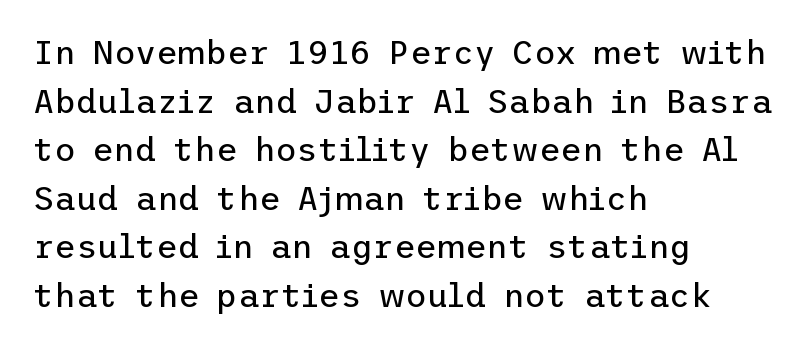
Characters follow at the spacing the type designer built in. The passage is arranged the way most books set body copy — flush left. Posture: vertical. Is this a heavy cut? Hardly; it is regular or lighter.
